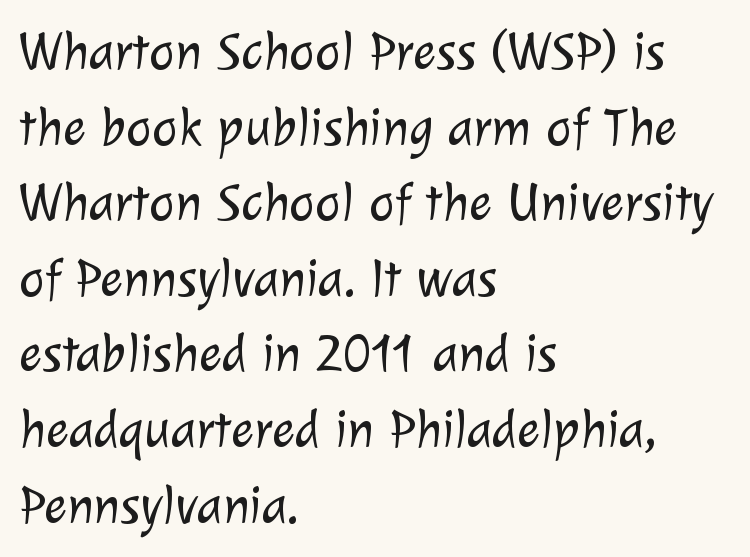
The image shows 54 px light sans-serif type; set left-aligned, normal line spacing (1.4x), normal letter spacing, not underlined; low stroke contrast and a medium x-height.
